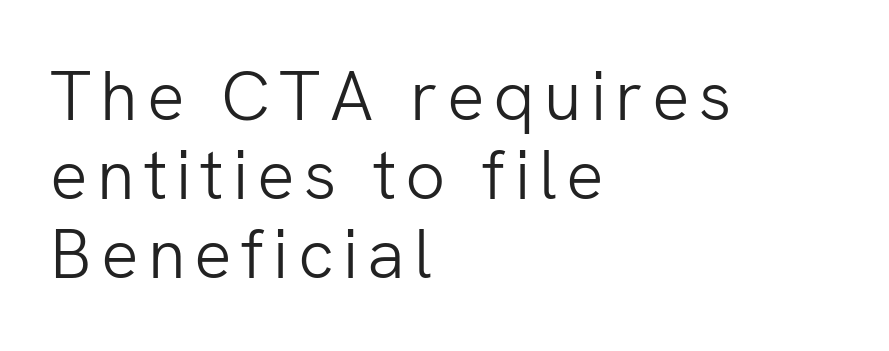
The image shows 70 px light sans-serif type, upright; set left-aligned, tight line spacing (1.13x), not underlined; low stroke contrast and a medium x-height.
